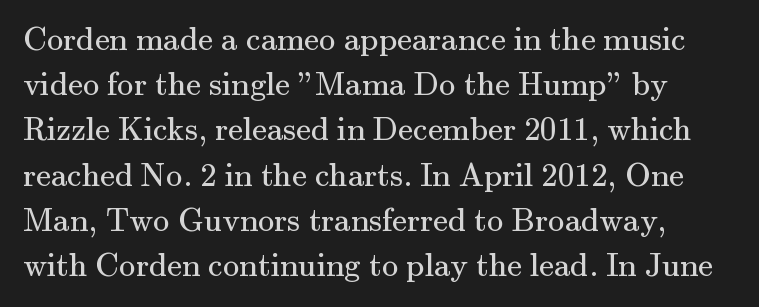
{"serif": "yes", "italic": "no", "bold": "no", "weight": "regular", "width": "normal", "stroke_contrast": "medium", "x_height": "small", "monospaced": "no", "underline": "no", "line_spacing": "normal", "line_spacing_ratio": 1.37, "letter_spacing": "normal", "letter_spacing_em": 0.0, "glyph_px": 33}
